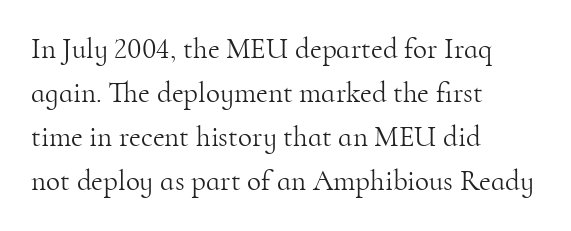
This rendering uses left alignment, leaving the right contour irregular. This rendering features lettering with no underline. The letters sit at their default tracking, neither squeezed nor spread. The passage shown is typeset with a serif family. You can tell it's not italic because the verticals are truly vertical. The rendering uses a moderate line-height, typical for paragraphs.
